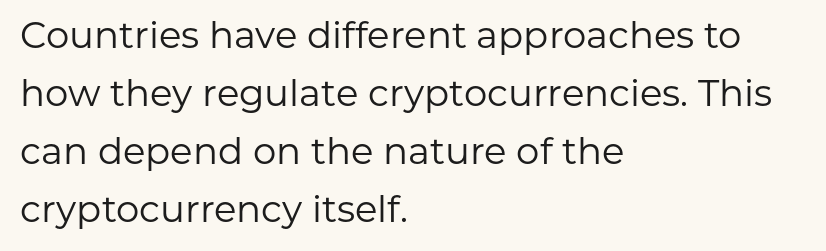
The image shows 37 px regular-weight sans-serif type, upright; set left-aligned, normal line spacing (1.57x), normal letter spacing, not underlined; low stroke contrast and a medium x-height.
